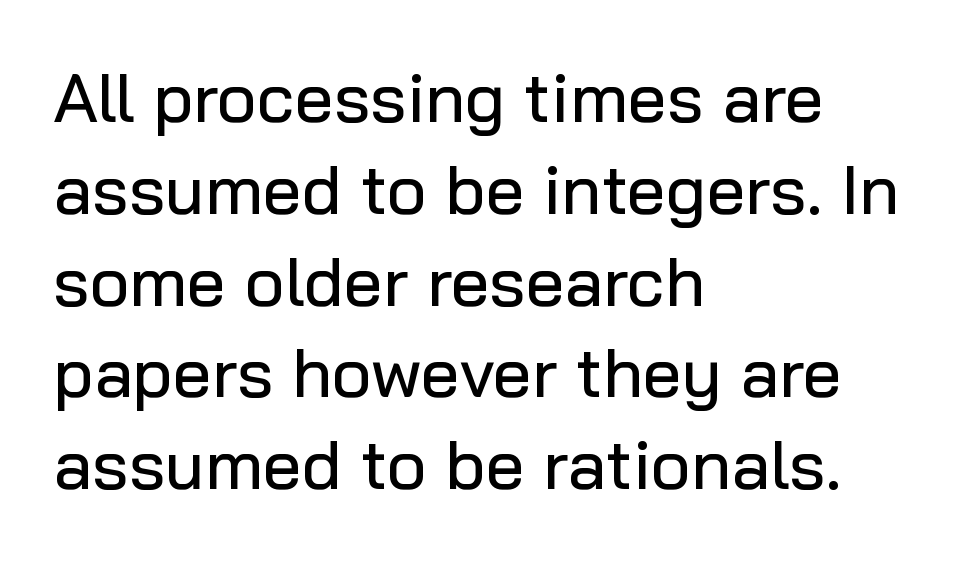
In terms of posture, this sample is upright. Each new line begins a customary step beneath the previous one. The rendering shows plain stroke endings on the letterforms — a sans-serif design. The letters advance in unequal steps, a hallmark of proportional type.
